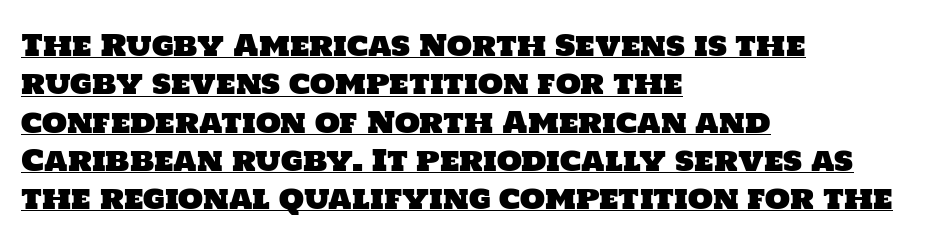
{"serif": "no", "width": "normal", "stroke_contrast": "low", "x_height": "large", "monospaced": "no", "underline": "yes", "align": "left", "line_spacing": "normal", "line_spacing_ratio": 1.32, "letter_spacing": "normal", "letter_spacing_em": 0.0, "glyph_px": 29}
